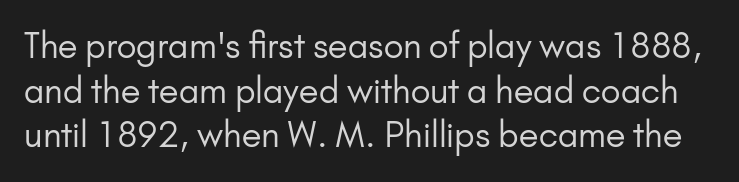
Summary of weight: not heavy and not bold. Nothing sits at the stroke ends, so this counts as sans-serif. Evenly set lines give the paragraph a standard silhouette. You could call the tracking neutral — neither tight nor loose. The gap between lines stays unmarked.
